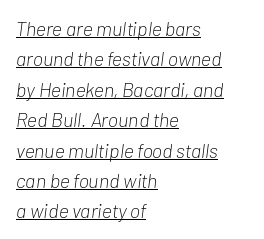
The image shows 20 px text type, italic (leaning right); set left-aligned, normal line spacing (1.52x), normal letter spacing, underlined.
